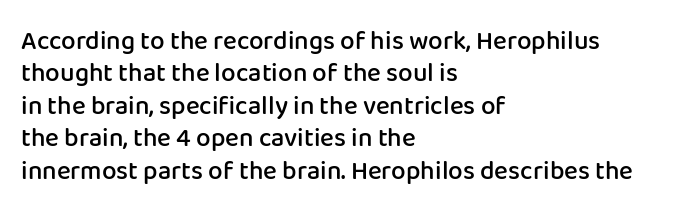
Q: Is the text bold? A: Semi-bold.
Q: Is the text italic (slanted)? A: No, it is upright.
Q: Is the text underlined? A: No.
Q: How is the paragraph aligned? A: Left-aligned.
Q: Is the spacing between letters normal or unusually wide? A: Normal.
Q: Is the spacing between lines tight, normal or loose? A: Normal.
